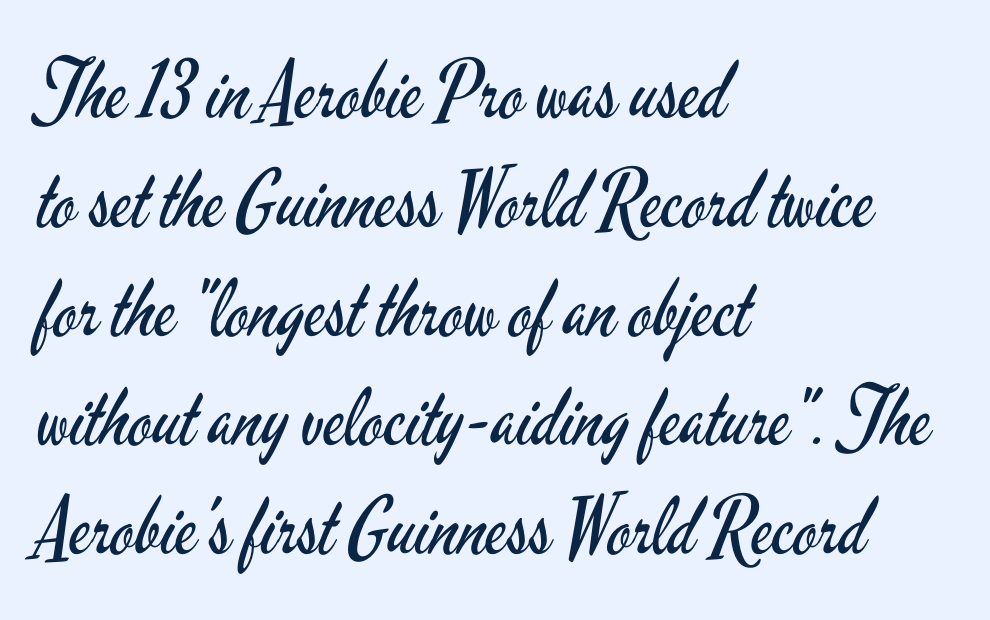
Q: Is the text bold? A: No.
Q: Is the text italic (slanted)? A: Yes.
Q: Is the typeface a serif or a sans-serif typeface? A: Sans-serif.
Q: Is the text underlined? A: No.
Q: How is the paragraph aligned? A: Left-aligned.
Q: Is the spacing between letters normal or unusually wide? A: Normal.
Q: Is the spacing between lines tight, normal or loose? A: Normal.
Q: Width (condensed, normal, or wide)? A: Condensed.
Q: Stroke contrast? A: Low.
Q: x-height? A: Small.
Q: Monospaced? A: No.
